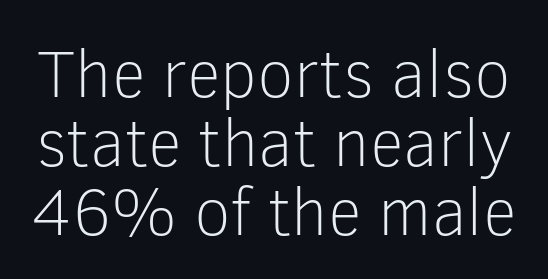
The image shows 67 px light sans-serif type, upright; set tight line spacing (1.03x), normal letter spacing, not underlined; low stroke contrast and a medium x-height.
